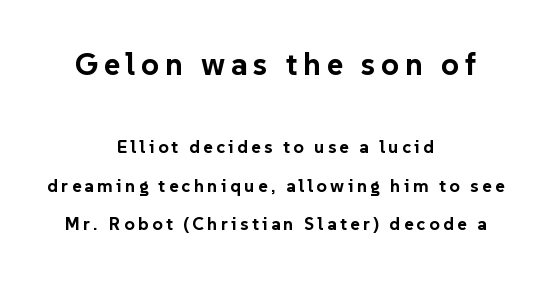
The image shows 31 px bold sans-serif type, upright; set centered, loose line spacing (2.14x), not underlined; the first (top) block is 1.72x larger; low stroke contrast and a medium x-height.
